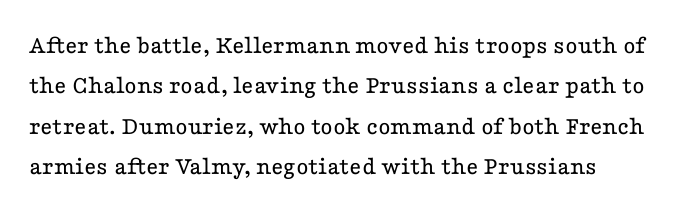
Q: Is the text bold? A: No.
Q: Is the text italic (slanted)? A: No, it is upright.
Q: Is the text underlined? A: No.
Q: Is the spacing between letters normal or unusually wide? A: Normal.
Q: Is the spacing between lines tight, normal or loose? A: Normal.
